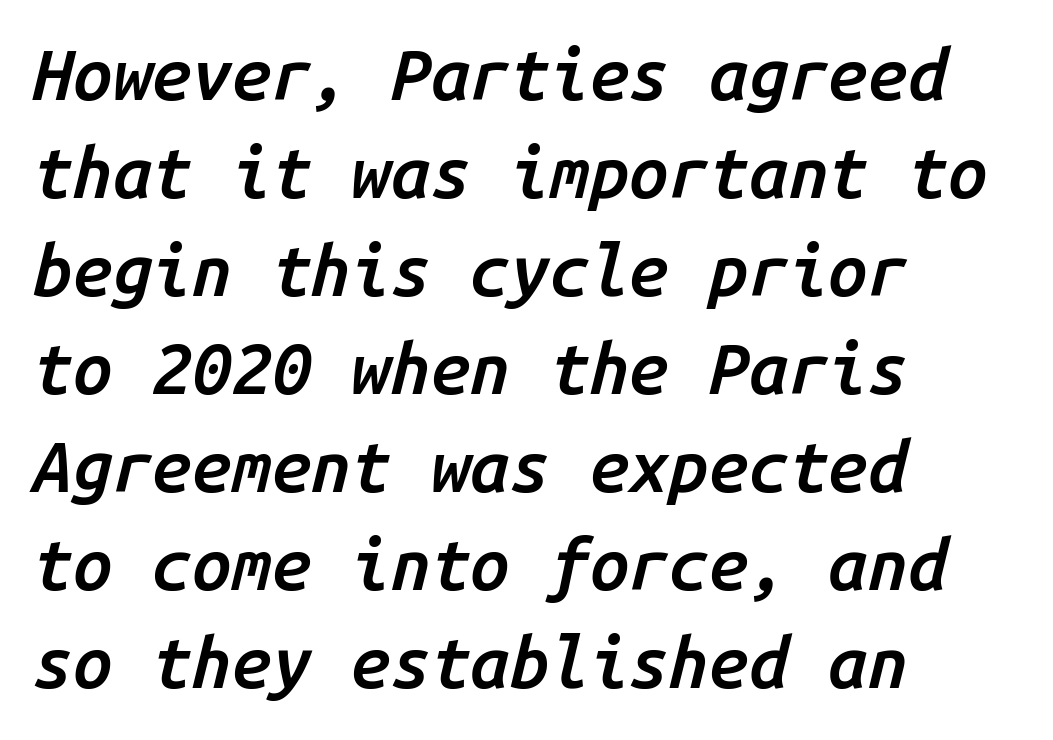
The image shows 71 px semibold type, italic (leaning right), monospaced; set left-aligned, normal line spacing (1.38x), normal letter spacing, not underlined; low stroke contrast and a medium x-height.
